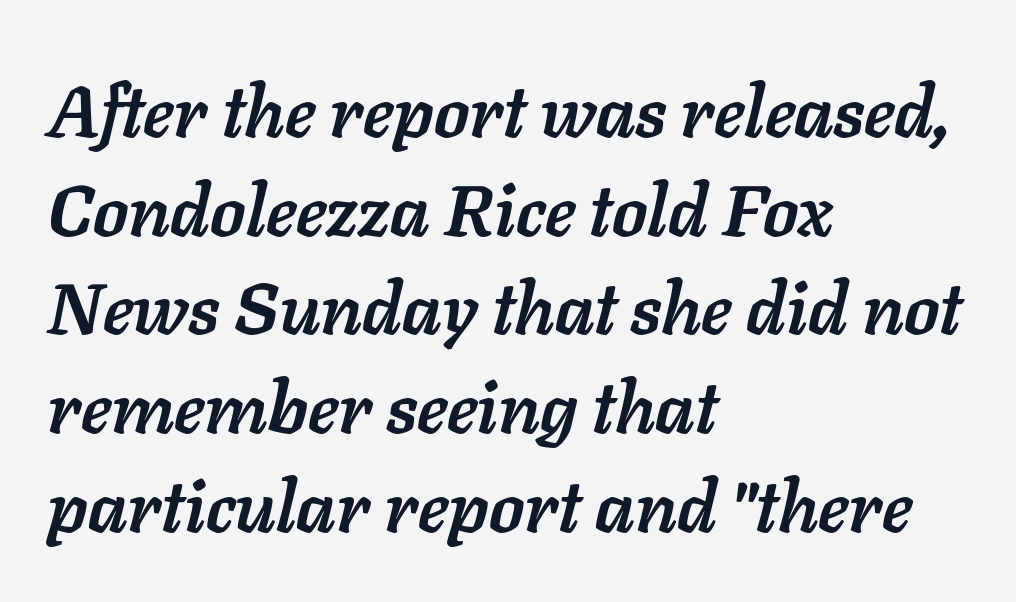
Caption: standard tracking, unaltered. A clean baseline with only descenders dipping below it. The letters advance in unequal steps, a hallmark of proportional type. Teacher's note: observe the even left margin — that is flush-left alignment. Each glyph is drawn with heavy, bold strokes.
